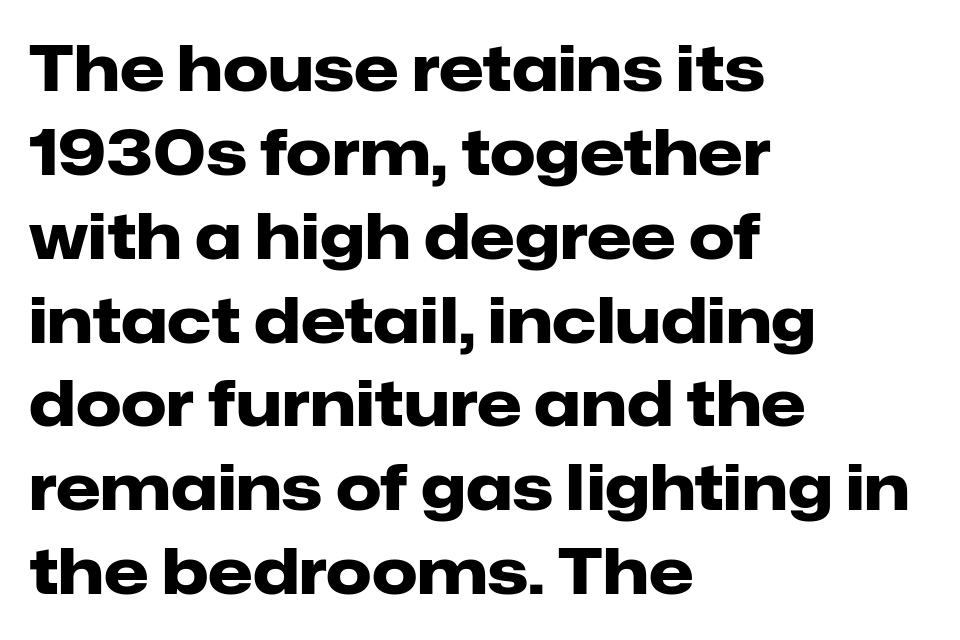
All the whitespace from short lines collects on the right. Note the varied advance widths — an 'i' is clearly narrower than an 'm'. Observe the ordinary spacing: letters are neighbours, not strangers. Nobody drew a line under any word here.
